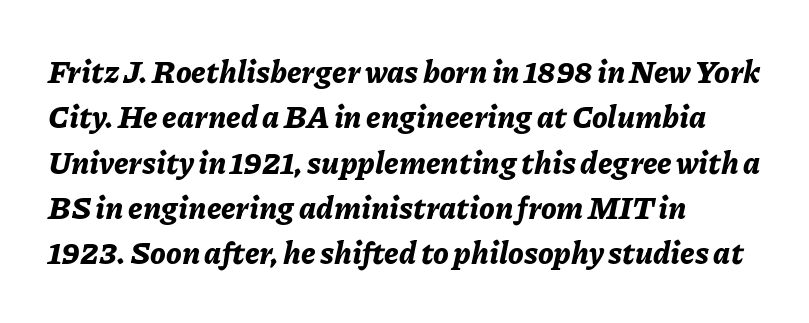
The image shows 31 px bold type, italic (leaning right); set left-aligned, normal line spacing (1.46x), normal letter spacing, not underlined; low stroke contrast and a medium x-height.
